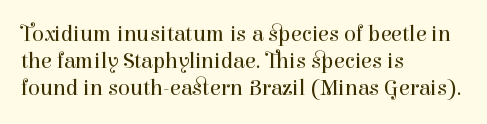
The image shows 22 px text type, upright; set left-aligned, line spacing 1.23x, normal letter spacing, not underlined.
